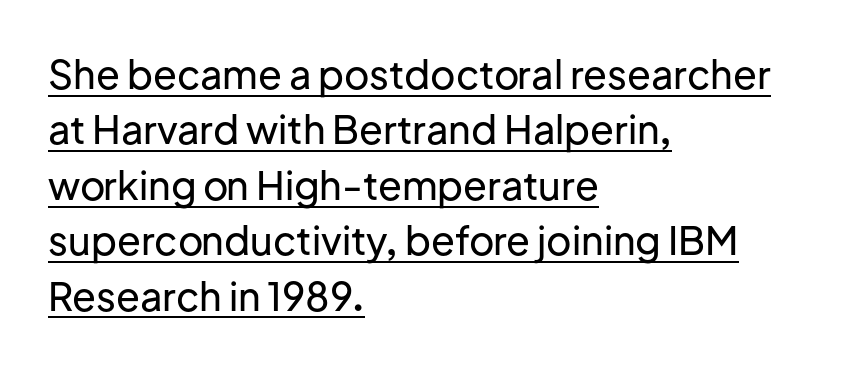
Q: Is the text italic (slanted)? A: No, it is upright.
Q: Is the typeface a serif or a sans-serif typeface? A: Sans-serif.
Q: Is the text underlined? A: Yes.
Q: How is the paragraph aligned? A: Left-aligned.
Q: Is the spacing between letters normal or unusually wide? A: Normal.
Q: Is the spacing between lines tight, normal or loose? A: Normal.
Q: Width (condensed, normal, or wide)? A: Normal.
Q: Stroke contrast? A: Low.
Q: x-height? A: Medium.
Q: Monospaced? A: No.
